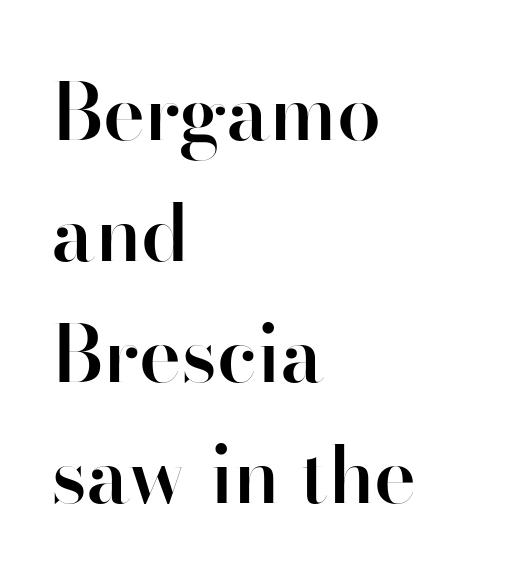
{"serif": "no", "italic": "no", "bold": "semi", "weight": "semibold", "width": "normal", "stroke_contrast": "high", "x_height": "small", "monospaced": "no", "underline": "no", "align": "left", "line_spacing": "normal", "line_spacing_ratio": 1.53, "letter_spacing": "normal", "letter_spacing_em": 0.0, "glyph_px": 79}
